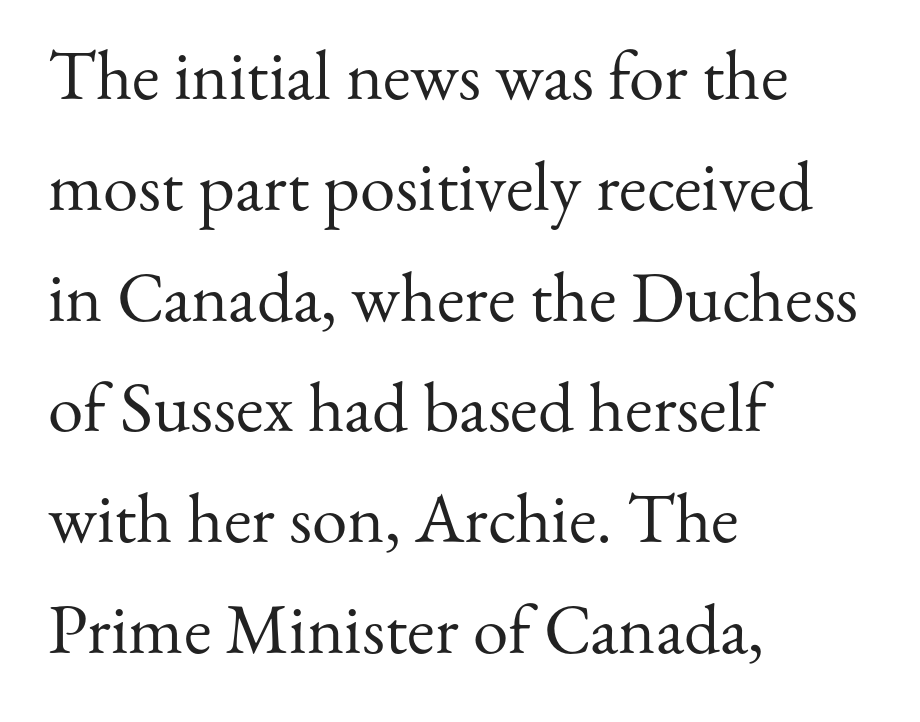
The image shows 71 px regular-weight serif type, upright; set left-aligned, normal line spacing (1.56x), normal letter spacing, not underlined; medium stroke contrast and a small x-height.
